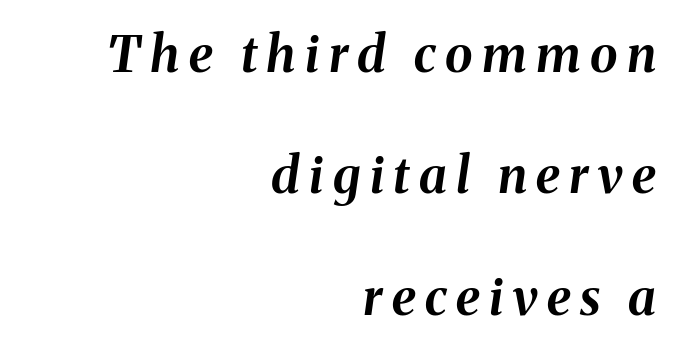
Compared with an ordinary text face, these strokes are far heavier — a full bold. The passage shown is not underscored anywhere. The lettering tilts uniformly, giving the passage an italic look. The letters advance in unequal steps, a hallmark of proportional type. The passage is arranged like a letterhead date or caption credit — flush right. Widely set lines give the paragraph a tall, airy silhouette.
